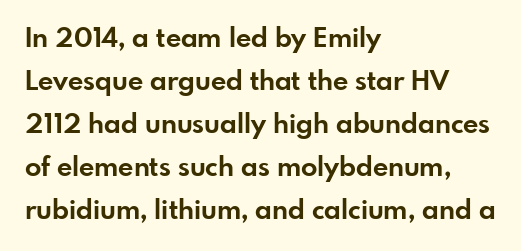
The image shows 27 px bold type, upright; set left-aligned, normal line spacing (1.59x), normal letter spacing, not underlined.
